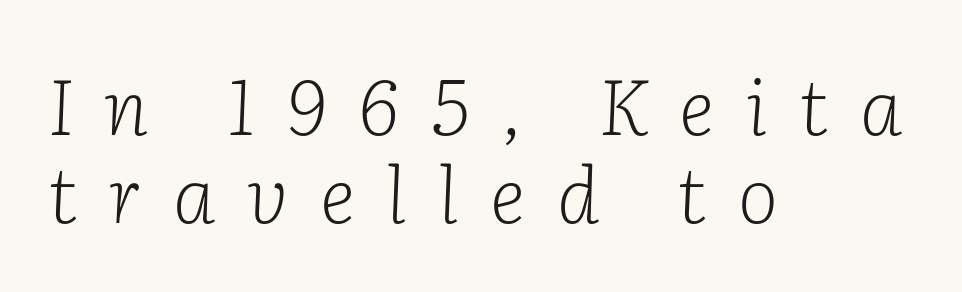
Q: Is the text bold? A: No.
Q: Is the text italic (slanted)? A: Yes, it leans right by about 2 degrees.
Q: Is the typeface a serif or a sans-serif typeface? A: Serif.
Q: Is the text underlined? A: No.
Q: How is the paragraph aligned? A: Left-aligned.
Q: Is the spacing between letters normal or unusually wide? A: Unusually wide.
Q: Is the spacing between lines tight, normal or loose? A: Tight.
Q: Width (condensed, normal, or wide)? A: Normal.
Q: Stroke contrast? A: Low.
Q: x-height? A: Medium.
Q: Monospaced? A: No.
